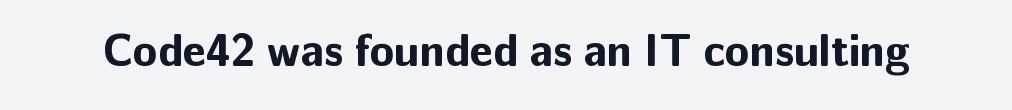
The image shows 45 px bold sans-serif type, upright; set normal letter spacing, not underlined; low stroke contrast and a medium x-height.
